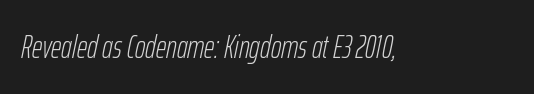
The image shows 32 px light, condensed type, italic (leaning right); set normal letter spacing, not underlined; low stroke contrast and a medium x-height.
